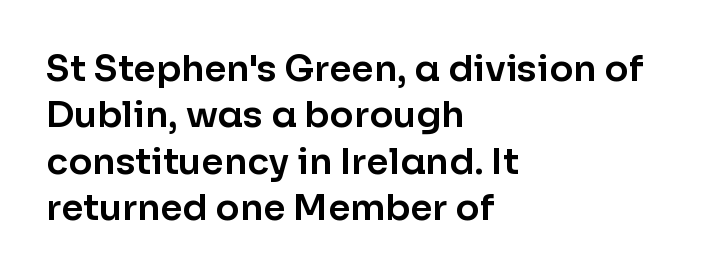
Q: Is the text italic (slanted)? A: No, it is upright.
Q: Is the typeface a serif or a sans-serif typeface? A: Sans-serif.
Q: Is the text underlined? A: No.
Q: How is the paragraph aligned? A: Left-aligned.
Q: Is the spacing between letters normal or unusually wide? A: Normal.
Q: Is the spacing between lines tight, normal or loose? A: Normal.
Q: Width (condensed, normal, or wide)? A: Normal.
Q: Stroke contrast? A: Low.
Q: x-height? A: Medium.
Q: Monospaced? A: No.
